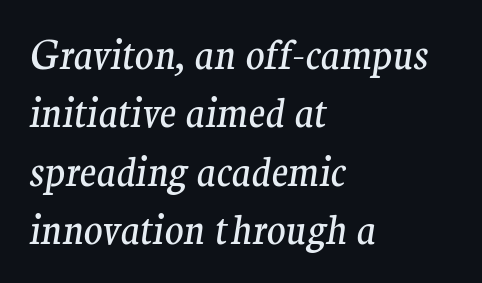
{"serif": "yes", "italic": "yes", "lean": "right", "slant_degrees": 9, "bold": "no", "weight": "regular", "width": "normal", "stroke_contrast": "medium", "x_height": "medium", "monospaced": "no", "underline": "no", "align": "left", "line_spacing": "normal", "line_spacing_ratio": 1.5, "letter_spacing": "normal", "letter_spacing_em": 0.0, "glyph_px": 39}
